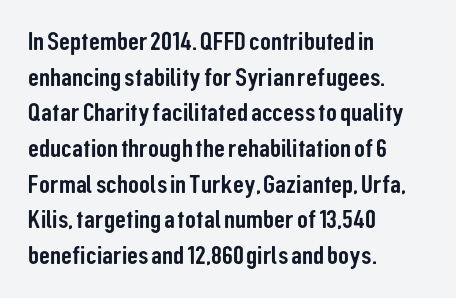
Q: Is the text italic (slanted)? A: No, it is upright.
Q: Is the text underlined? A: No.
Q: How is the paragraph aligned? A: Left-aligned.
Q: Is the spacing between letters normal or unusually wide? A: Normal.
Q: Is the spacing between lines tight, normal or loose? A: Normal.
